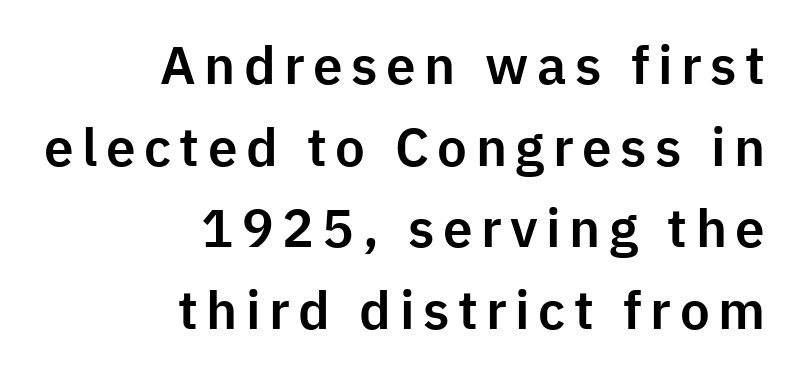
{"serif": "no", "italic": "no", "width": "normal", "stroke_contrast": "low", "x_height": "medium", "monospaced": "no", "underline": "no", "align": "right", "line_spacing": "normal", "line_spacing_ratio": 1.54, "glyph_px": 53}
